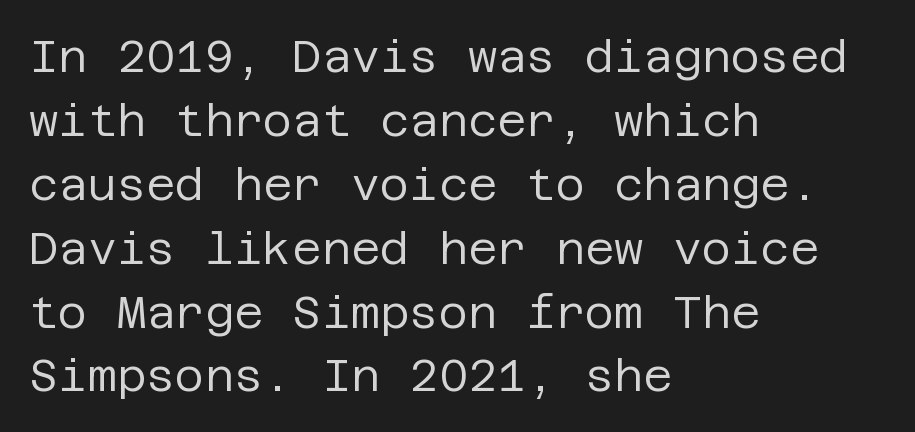
Q: Is the text bold? A: No.
Q: Is the text italic (slanted)? A: No, it is upright.
Q: Is the typeface a serif or a sans-serif typeface? A: Sans-serif.
Q: Is the text underlined? A: No.
Q: How is the paragraph aligned? A: Left-aligned.
Q: Is the spacing between letters normal or unusually wide? A: Normal.
Q: Is the spacing between lines tight, normal or loose? A: Normal.
Q: Width (condensed, normal, or wide)? A: Normal.
Q: Stroke contrast? A: Low.
Q: x-height? A: Large.
